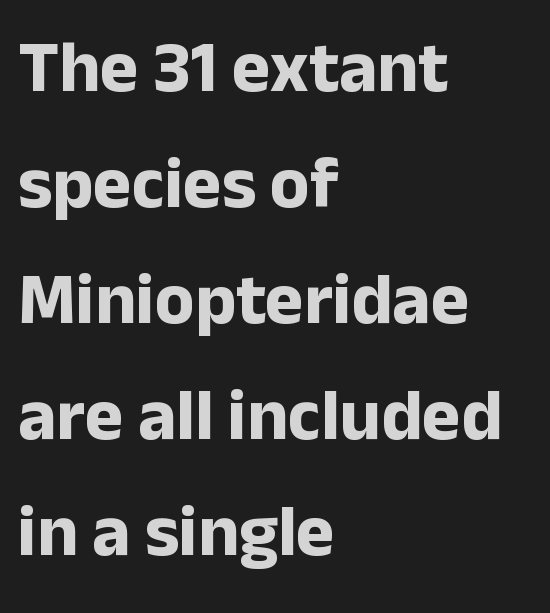
When letters stand straight like this, we call the style roman or upright. Strokes here are thick enough to call this a true bold. Line starts are locked; line ends wander. Whoever set this chose a conventional vertical rhythm. How are the letters spaced? Ordinarily, with no added tracking.
